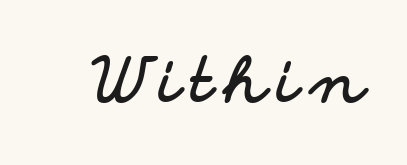
The image shows 60 px bold, wide sans-serif type; set not underlined; low stroke contrast and a small x-height.
